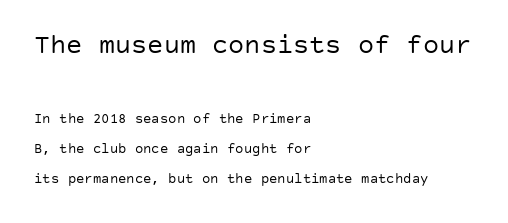
The image shows 27 px text type, upright; set left-aligned, loose line spacing (2.14x), normal letter spacing, not underlined; the first (top) block is 1.93x larger.
